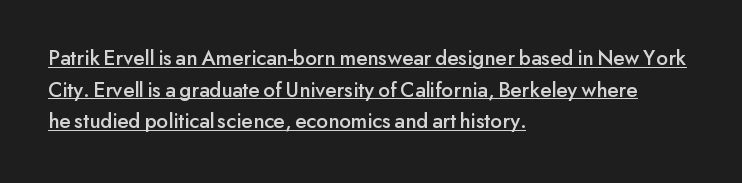
The image shows 22 px text type, upright; set left-aligned, normal line spacing (1.44x), normal letter spacing, underlined.
